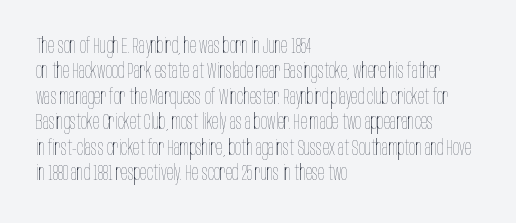
Q: Is the text bold? A: No.
Q: Is the text italic (slanted)? A: No, it is upright.
Q: Is the text underlined? A: No.
Q: How is the paragraph aligned? A: Left-aligned.
Q: Is the spacing between letters normal or unusually wide? A: Normal.
